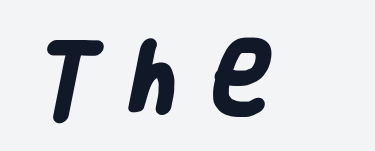
The image shows 78 px heavy, condensed sans-serif type; set unusually wide letter spacing (+0.45 em), not underlined; low stroke contrast and a large x-height.
